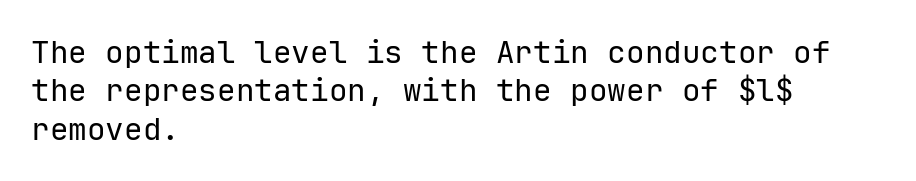
A student would call this left alignment; a typographer would say flush left, rag right. Typographically, this falls in the sans-serif category. The lettering holds an erect, upright posture throughout. Unbolded letterforms with no extra heft. Here the glyphs are tracked normally, forming tight word shapes.
